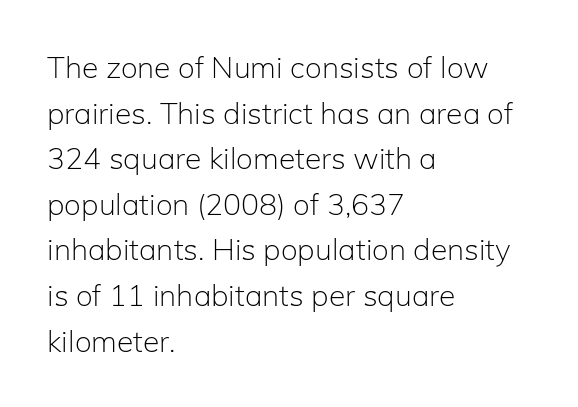
{"serif": "no", "italic": "no", "bold": "no", "weight": "light", "width": "normal", "stroke_contrast": "low", "x_height": "medium", "monospaced": "no", "underline": "no", "align": "left", "line_spacing": "normal", "line_spacing_ratio": 1.52, "letter_spacing": "normal", "letter_spacing_em": 0.0, "glyph_px": 30}
